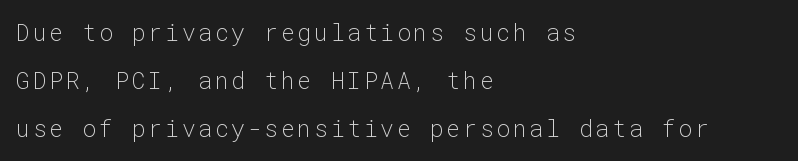
Q: Is the text bold? A: No.
Q: Is the text italic (slanted)? A: No, it is upright.
Q: Is the text underlined? A: No.
Q: How is the paragraph aligned? A: Left-aligned.
Q: Is the spacing between lines tight, normal or loose? A: Loose.
